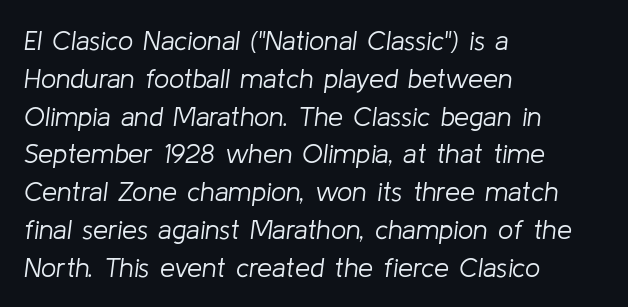
{"italic": "yes", "lean": "right", "slant_degrees": 8, "bold": "no", "underline": "no", "align": "left", "line_spacing": "normal", "line_spacing_ratio": 1.4, "letter_spacing": "normal", "letter_spacing_em": 0.0, "glyph_px": 27}
